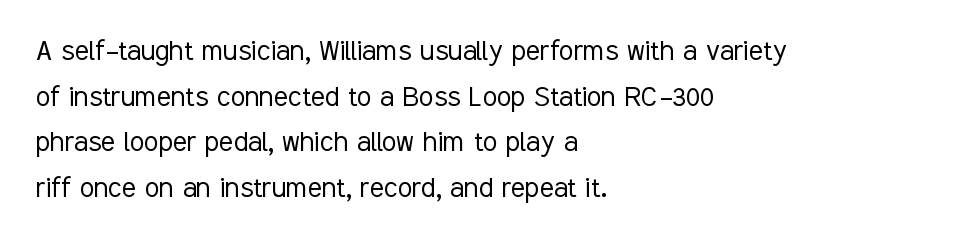
{"serif": "no", "italic": "no", "bold": "no", "weight": "light", "width": "condensed", "stroke_contrast": "low", "x_height": "medium", "monospaced": "no", "underline": "no", "align": "left", "line_spacing": "normal", "line_spacing_ratio": 1.38, "letter_spacing": "normal", "letter_spacing_em": 0.0, "glyph_px": 33}
